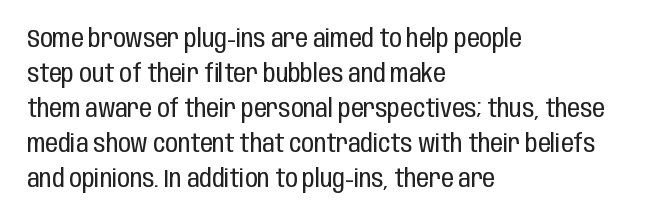
{"italic": "no", "bold": "no", "underline": "no", "align": "left", "line_spacing": "normal", "line_spacing_ratio": 1.4, "letter_spacing": "normal", "letter_spacing_em": 0.0, "glyph_px": 25}
